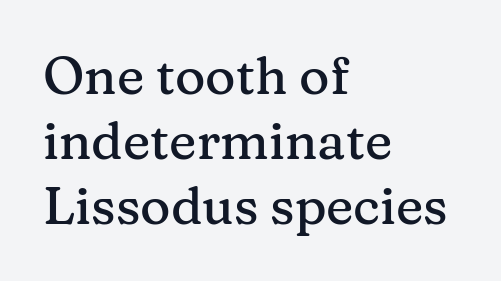
{"serif": "yes", "italic": "no", "width": "normal", "stroke_contrast": "medium", "x_height": "medium", "monospaced": "no", "underline": "no", "align": "left", "line_spacing": "normal", "line_spacing_ratio": 1.25, "letter_spacing": "normal", "letter_spacing_em": 0.0, "glyph_px": 52}
